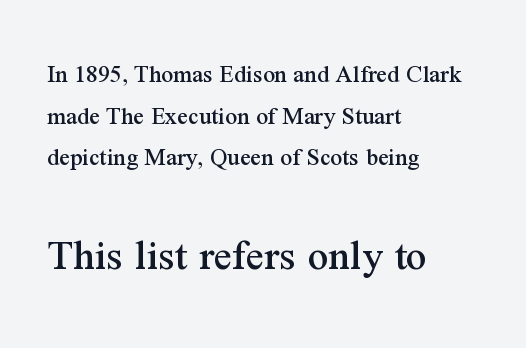
Ordinary non-slanted type is in use. Honestly, the letter spacing is just normal — you wouldn't notice it. Plain, unruled lines of type. Does the type have serifs? Yes, each stem ends in a small foot. The lines are quadded left.
